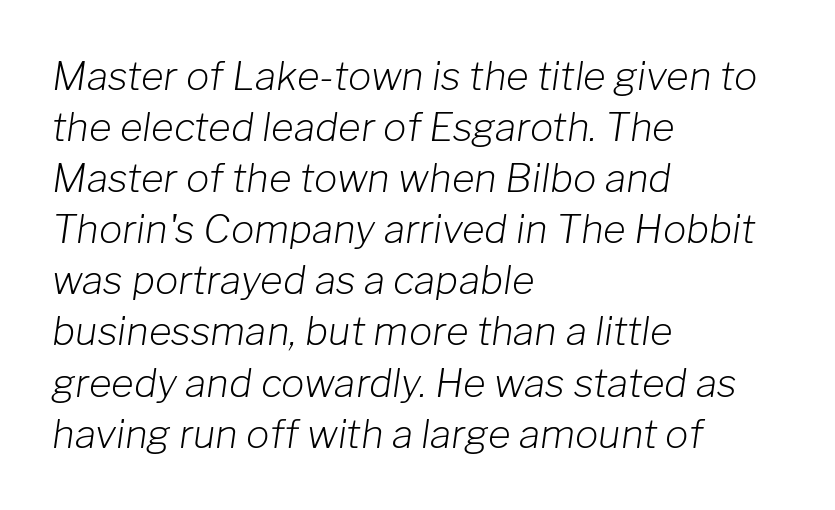
No heavy texture on the line: the type isn't bold. The space between consecutive lines is moderate. Looking at the ascenders, they clearly lean. The lines are quadded left. Just letters on the line, the space beneath them empty.
